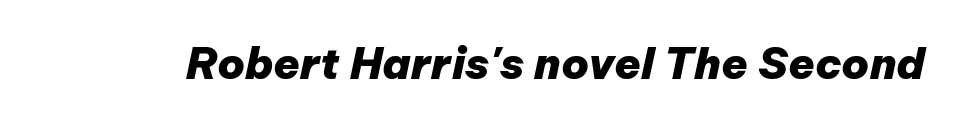
Quick note: italic. Character widths vary here, with narrow letters taking less room than wide ones. The horizontal fit of the characters is conventional and even. Lines of text with bare space underneath. Notice how thick the strokes are: this is what a full bold looks like.
